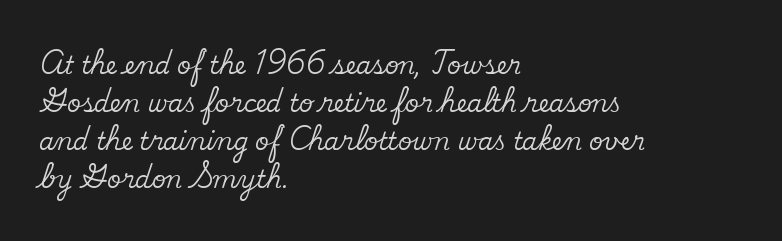
A normal amount of white space separates one row of letters from the next. In terms of letterspacing, this is plain default setting. Only glyphs here, with clear space below each row. Horizontally, the lines are justified to the leading edge only.
